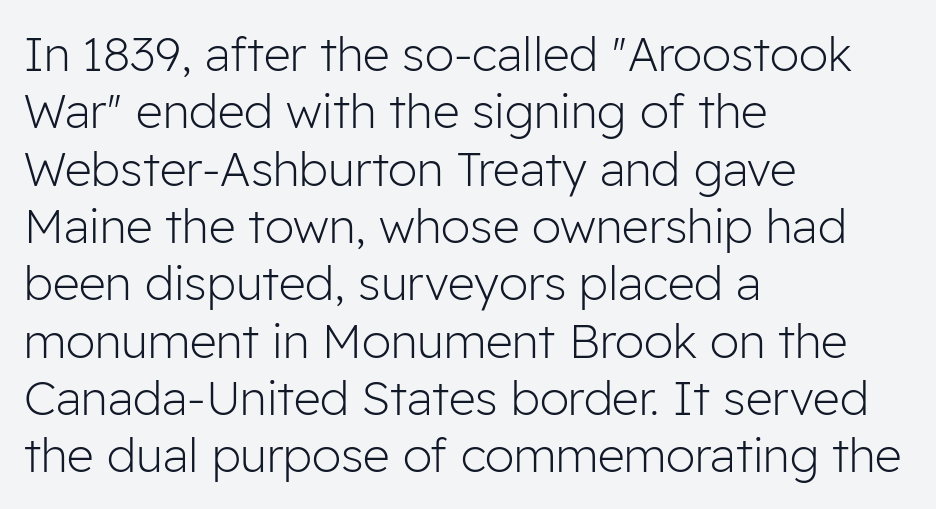
{"serif": "no", "italic": "no", "bold": "no", "weight": "light", "width": "normal", "stroke_contrast": "low", "x_height": "medium", "monospaced": "no", "underline": "no", "align": "left", "line_spacing_ratio": 1.22, "letter_spacing": "normal", "letter_spacing_em": 0.0, "glyph_px": 47}
